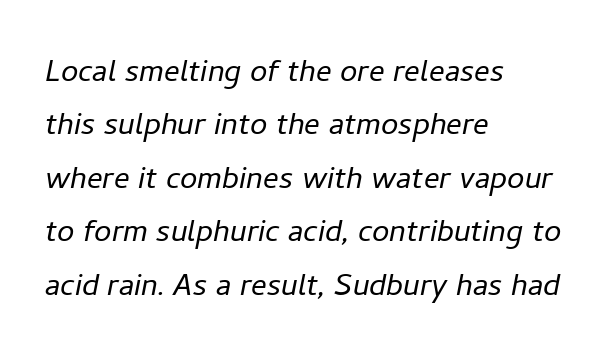
{"italic": "yes", "lean": "right", "slant_degrees": 11, "bold": "no", "weight": "light", "width": "normal", "stroke_contrast": "low", "x_height": "medium", "monospaced": "no", "underline": "no", "align": "left", "line_spacing": "normal", "line_spacing_ratio": 1.37, "letter_spacing": "normal", "letter_spacing_em": 0.0, "glyph_px": 39}
